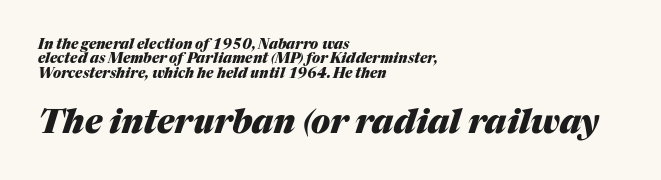
Q: Is the text bold? A: Yes.
Q: Is the text italic (slanted)? A: Yes, it leans right by about 17 degrees.
Q: Is the text underlined? A: No.
Q: How is the paragraph aligned? A: Left-aligned.
Q: Is the spacing between letters normal or unusually wide? A: Normal.
Q: Is the spacing between lines tight, normal or loose? A: Tight.
Q: Which block of text is set in a larger size, the first (top) or the second (bottom)? A: The second (bottom) one.
Q: Width (condensed, normal, or wide)? A: Normal.
Q: Stroke contrast? A: Medium.
Q: x-height? A: Medium.
Q: Monospaced? A: No.
